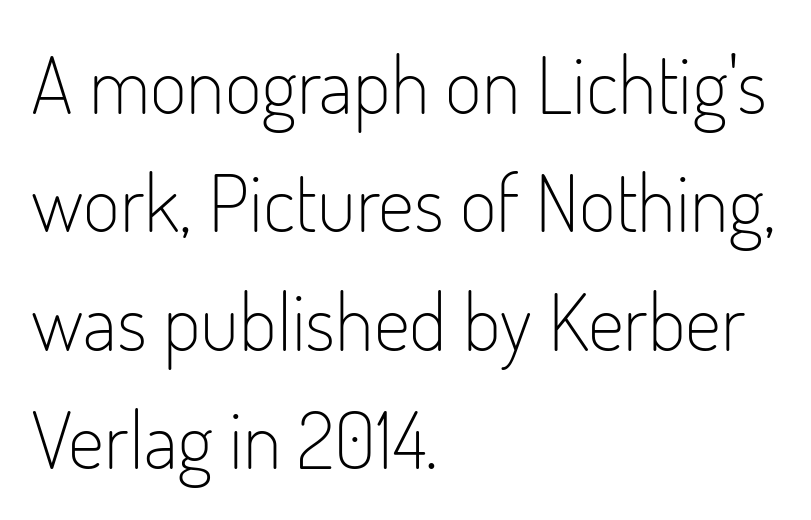
{"serif": "no", "italic": "no", "bold": "no", "weight": "light", "width": "condensed", "stroke_contrast": "low", "x_height": "small", "monospaced": "no", "underline": "no", "align": "left", "line_spacing": "normal", "line_spacing_ratio": 1.48, "letter_spacing": "normal", "letter_spacing_em": 0.0, "glyph_px": 80}
